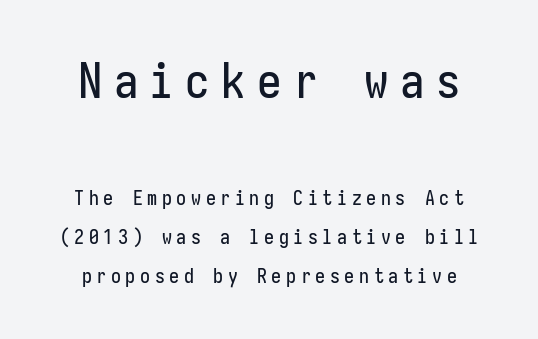
Observe the absence of serifs on each vertical stroke in this sample. Does the bottom block carry the larger type? No, the top block does. The passage shown is typed in a monospace face where columns stay perfectly aligned. Beneath every word, the page is bare. This sample trades compactness for vertical openness between lines. Posture: upright roman.
